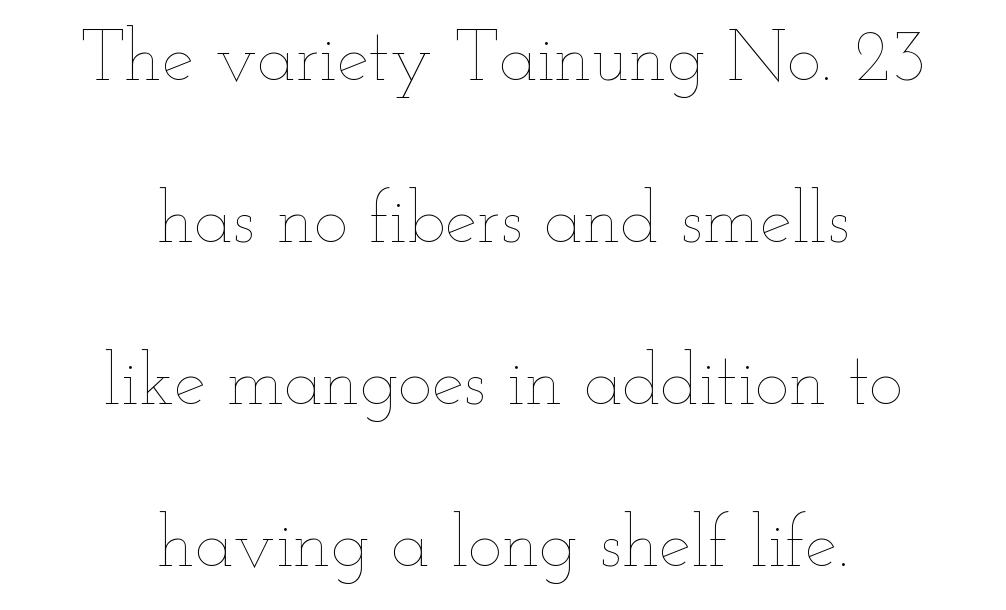
The image shows 72 px thin, wide type, upright; set centered, loose line spacing (2.25x), normal letter spacing, not underlined; low stroke contrast and a small x-height.
